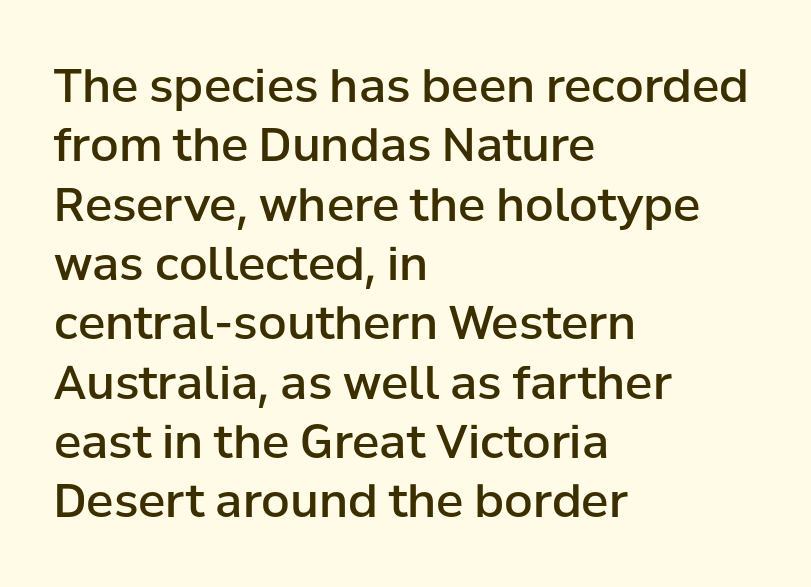
The image shows 46 px semibold sans-serif type, upright; set left-aligned, normal line spacing (1.29x), normal letter spacing, not underlined; low stroke contrast and a medium x-height.
